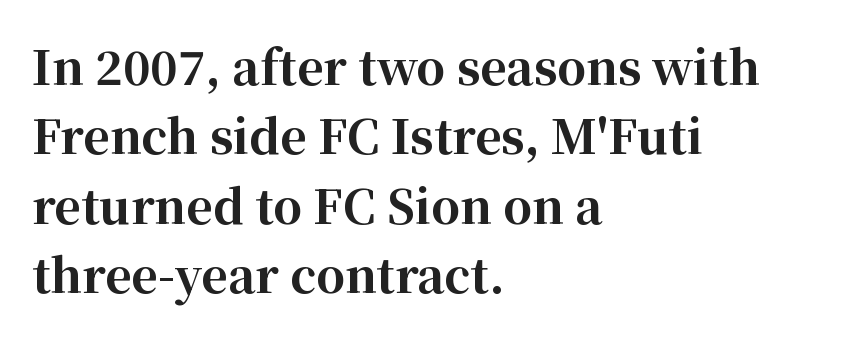
Q: Is the text bold? A: Yes.
Q: Is the text italic (slanted)? A: No, it is upright.
Q: Is the typeface a serif or a sans-serif typeface? A: Serif.
Q: Is the text underlined? A: No.
Q: How is the paragraph aligned? A: Left-aligned.
Q: Is the spacing between letters normal or unusually wide? A: Normal.
Q: Is the spacing between lines tight, normal or loose? A: Normal.
Q: Width (condensed, normal, or wide)? A: Normal.
Q: Stroke contrast? A: High.
Q: x-height? A: Medium.
Q: Monospaced? A: No.
